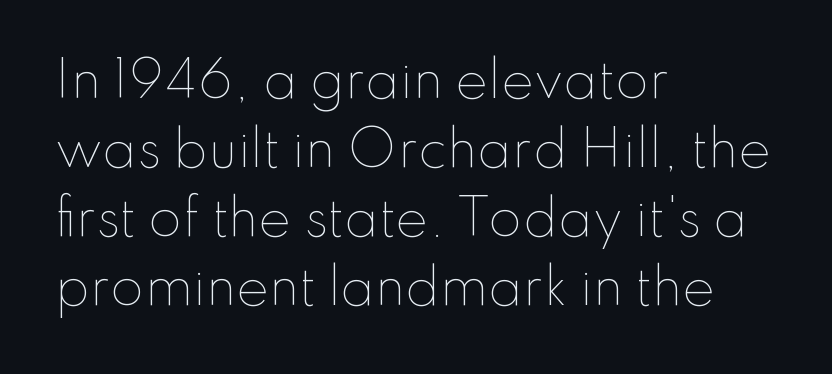
Designer's note — italics off, roman on. Vertically, the passage feels balanced, rows spaced as you'd expect. The letterforms sit at book weight or below. The typesetter chose a ragged-right arrangement here.
